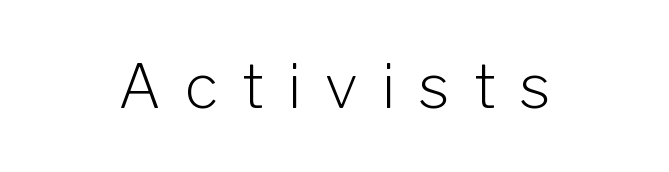
Q: Is the text bold? A: No.
Q: Is the text italic (slanted)? A: No, it is upright.
Q: Is the typeface a serif or a sans-serif typeface? A: Sans-serif.
Q: Is the text underlined? A: No.
Q: Is the spacing between letters normal or unusually wide? A: Unusually wide.
Q: Width (condensed, normal, or wide)? A: Normal.
Q: Stroke contrast? A: Low.
Q: x-height? A: Medium.
Q: Monospaced? A: No.
